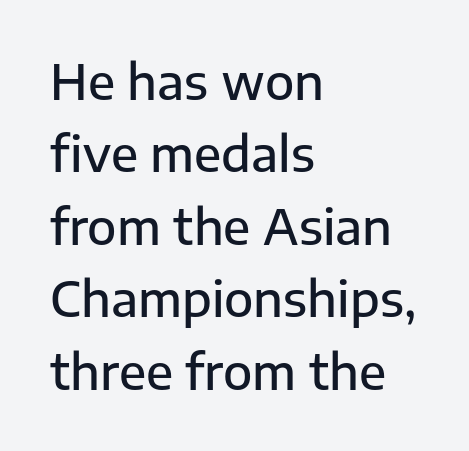
The image shows 48 px semibold sans-serif type, upright; set left-aligned, normal line spacing (1.51x), normal letter spacing, not underlined; low stroke contrast and a medium x-height.
